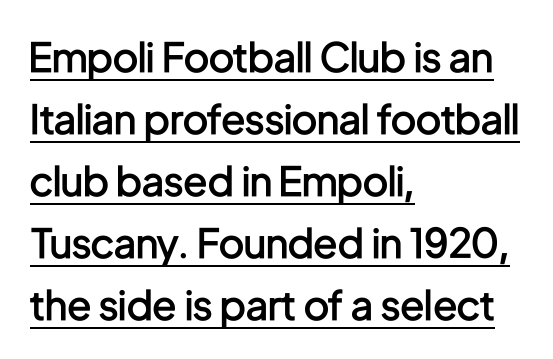
The image shows 40 px semibold, condensed sans-serif type, upright; set left-aligned, normal line spacing (1.55x), normal letter spacing, underlined; low stroke contrast and a medium x-height.
